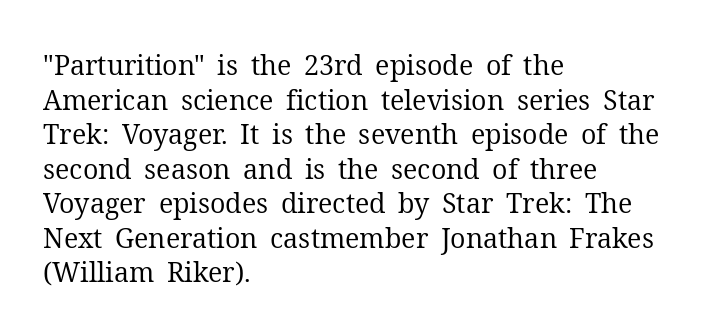
{"italic": "no", "bold": "no", "underline": "no", "align": "left", "line_spacing": "normal", "line_spacing_ratio": 1.28, "letter_spacing": "normal", "letter_spacing_em": 0.0, "glyph_px": 27}
